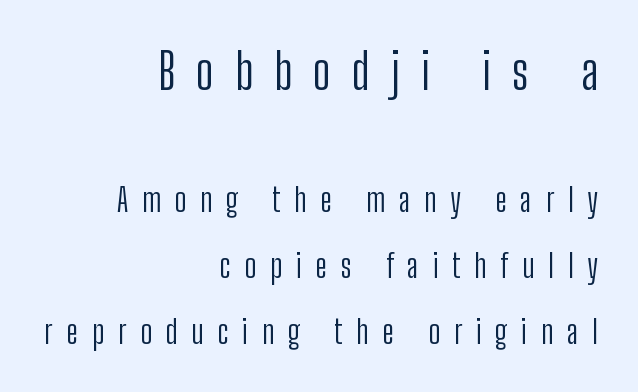
Q: Is the text bold? A: No.
Q: Is the text italic (slanted)? A: No, it is upright.
Q: Is the typeface a serif or a sans-serif typeface? A: Sans-serif.
Q: Is the text underlined? A: No.
Q: How is the paragraph aligned? A: Right-aligned.
Q: Is the spacing between letters normal or unusually wide? A: Unusually wide.
Q: Is the spacing between lines tight, normal or loose? A: Loose.
Q: Which block of text is set in a larger size, the first (top) or the second (bottom)? A: The first (top) one.
Q: Width (condensed, normal, or wide)? A: Condensed.
Q: Stroke contrast? A: Low.
Q: x-height? A: Medium.
Q: Monospaced? A: No.
